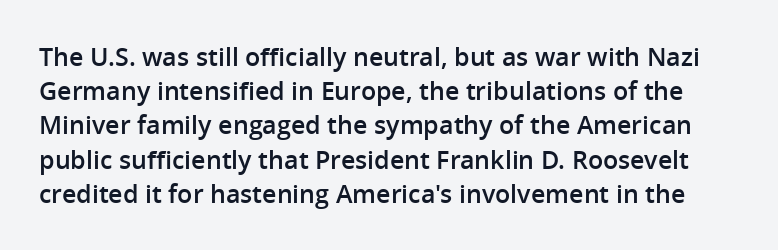
{"italic": "no", "bold": "semi", "underline": "no", "line_spacing": "normal", "line_spacing_ratio": 1.37, "letter_spacing": "normal", "letter_spacing_em": 0.0, "glyph_px": 25}
